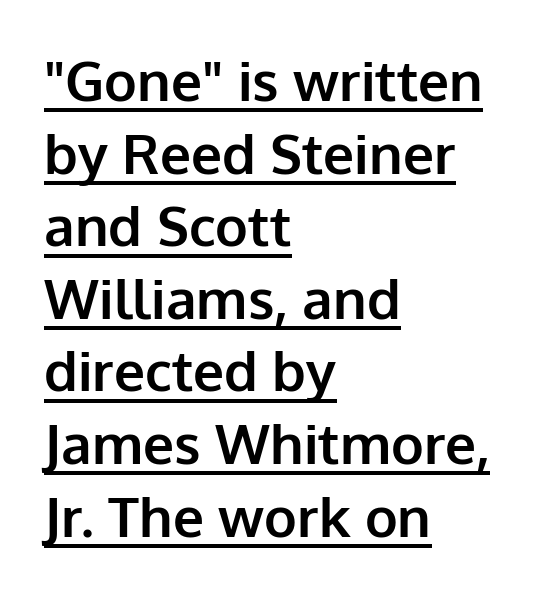
{"serif": "no", "italic": "no", "bold": "yes", "weight": "bold", "width": "normal", "stroke_contrast": "low", "x_height": "medium", "monospaced": "no", "underline": "yes", "align": "left", "line_spacing": "normal", "line_spacing_ratio": 1.32, "letter_spacing": "normal", "letter_spacing_em": 0.0, "glyph_px": 55}
